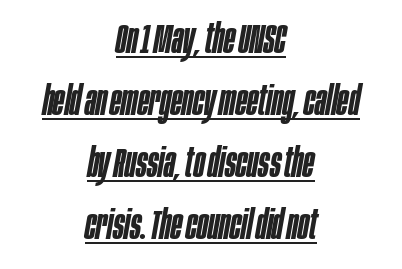
The image shows 41 px semibold, condensed type, italic (leaning right); set centered, normal line spacing (1.51x), normal letter spacing, underlined; low stroke contrast and a large x-height.
